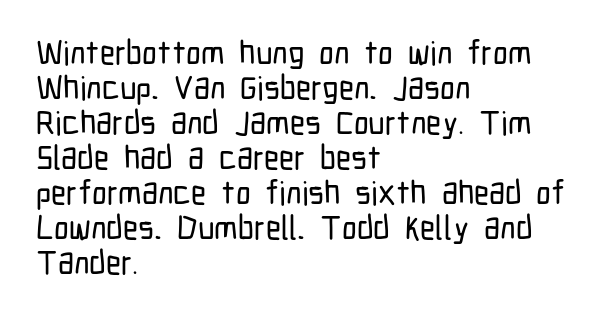
The image shows 33 px condensed sans-serif type, upright; set left-aligned, tight line spacing (1.06x), normal letter spacing, not underlined; low stroke contrast and a medium x-height.
